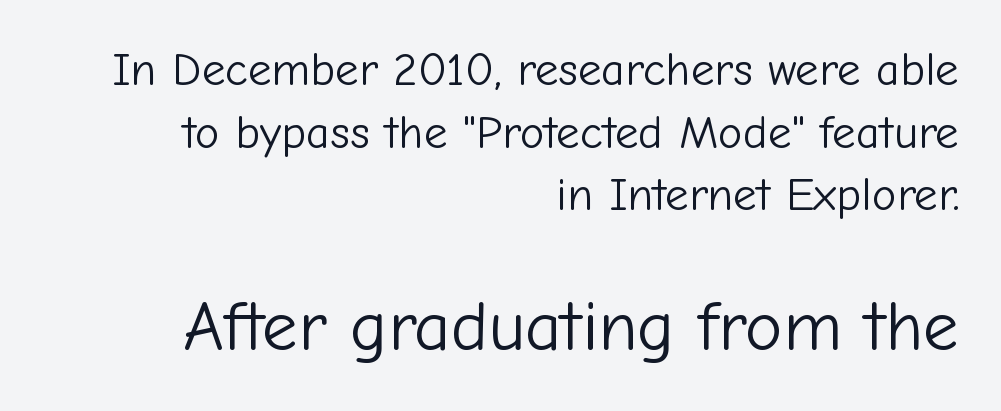
Q: Is the text bold? A: No.
Q: Is the text italic (slanted)? A: No, it is upright.
Q: Is the typeface a serif or a sans-serif typeface? A: Sans-serif.
Q: Is the text underlined? A: No.
Q: How is the paragraph aligned? A: Right-aligned.
Q: Is the spacing between letters normal or unusually wide? A: Normal.
Q: Is the spacing between lines tight, normal or loose? A: Normal.
Q: Which block of text is set in a larger size, the first (top) or the second (bottom)? A: The second (bottom) one.
Q: Width (condensed, normal, or wide)? A: Normal.
Q: Stroke contrast? A: Low.
Q: x-height? A: Medium.
Q: Monospaced? A: No.
